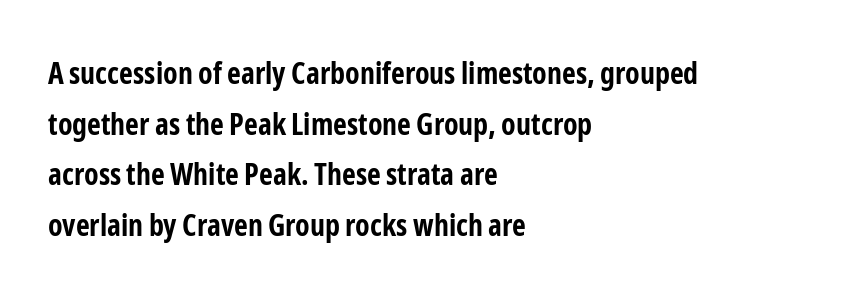
The image shows 30 px bold, condensed sans-serif type, upright; set left-aligned, normal line spacing (1.69x), normal letter spacing, not underlined; low stroke contrast and a medium x-height.
